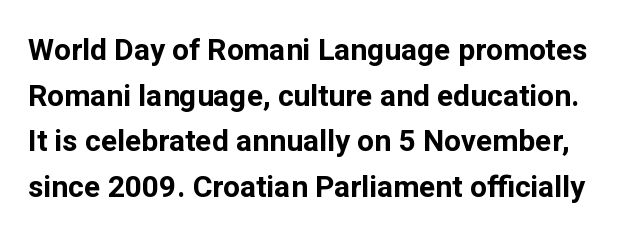
{"serif": "no", "italic": "no", "bold": "yes", "weight": "bold", "width": "normal", "stroke_contrast": "low", "x_height": "medium", "monospaced": "no", "underline": "no", "line_spacing": "normal", "line_spacing_ratio": 1.52, "letter_spacing": "normal", "letter_spacing_em": 0.0, "glyph_px": 30}
